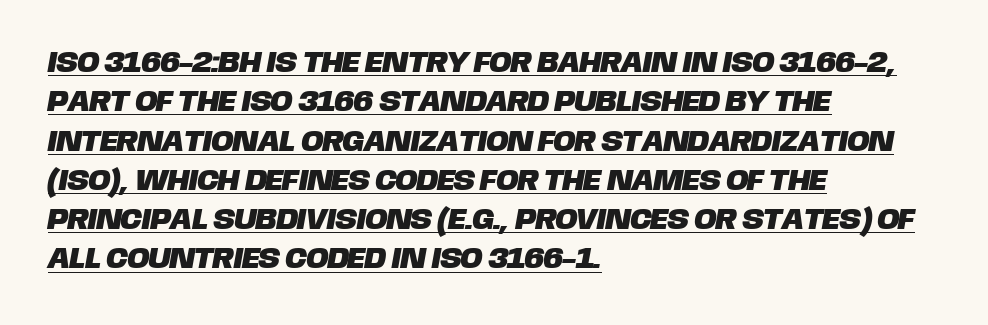
If you measured baseline to baseline, you'd find a middling distance. Each letter keeps its own natural width here, so spacing adapts to shape. Look at the tracking — it's just the regular setting, nothing added. You can tell from the bare stems that sans-serif type was used. The face used here appears with an underline applied. One-word summary of the alignment: left.
